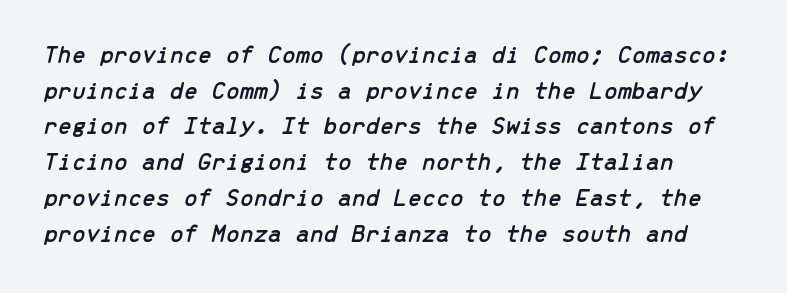
{"italic": "yes", "lean": "right", "slant_degrees": 13, "underline": "no", "line_spacing": "normal", "line_spacing_ratio": 1.43, "letter_spacing": "normal", "letter_spacing_em": 0.0, "glyph_px": 25}
